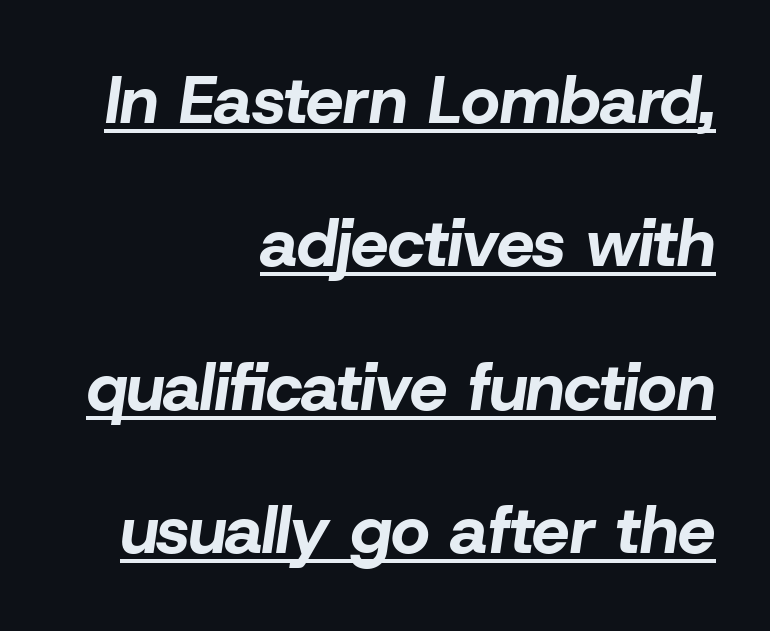
The image shows 67 px bold type, italic (leaning right); set right-aligned, loose line spacing (2.14x), normal letter spacing, underlined; low stroke contrast and a medium x-height.
